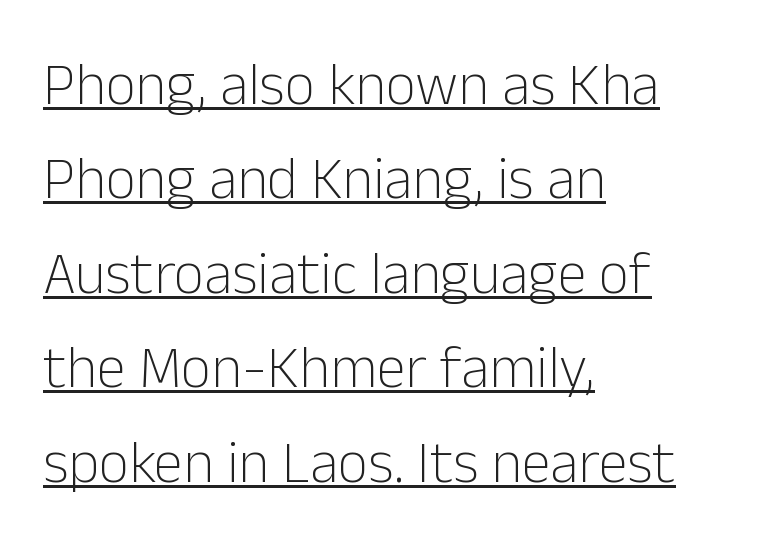
{"serif": "no", "italic": "no", "bold": "no", "weight": "light", "width": "normal", "stroke_contrast": "low", "x_height": "medium", "monospaced": "no", "underline": "yes", "align": "left", "line_spacing": "normal", "line_spacing_ratio": 1.6, "letter_spacing": "normal", "letter_spacing_em": 0.0, "glyph_px": 59}
